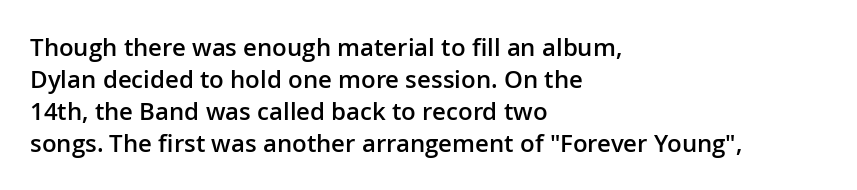
{"italic": "no", "bold": "semi", "underline": "no", "align": "left", "line_spacing": "normal", "line_spacing_ratio": 1.33, "letter_spacing": "normal", "letter_spacing_em": 0.0, "glyph_px": 24}
